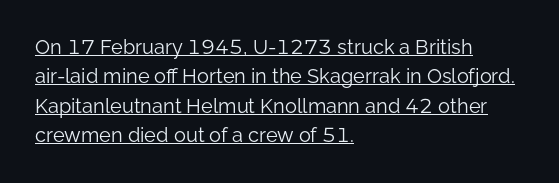
The font sits on the lighter half of the weight spectrum, regular included. Standard letterfit; no display-style spreading of the glyphs. A baseline rule has been typeset under these characters. Tall strokes in this sample are plumb rather than angled.
